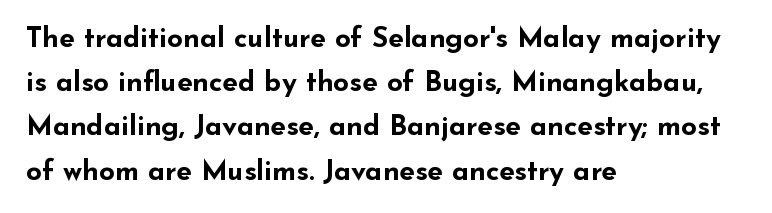
{"serif": "no", "italic": "no", "bold": "yes", "weight": "bold", "width": "wide", "stroke_contrast": "low", "x_height": "small", "monospaced": "no", "underline": "no", "align": "left", "line_spacing": "normal", "line_spacing_ratio": 1.58, "letter_spacing": "normal", "letter_spacing_em": 0.0, "glyph_px": 28}
